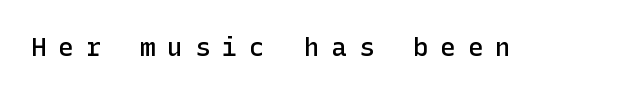
Q: Is the text bold? A: Semi-bold.
Q: Is the text italic (slanted)? A: No, it is upright.
Q: Is the text underlined? A: No.
Q: Is the spacing between letters normal or unusually wide? A: Unusually wide.
